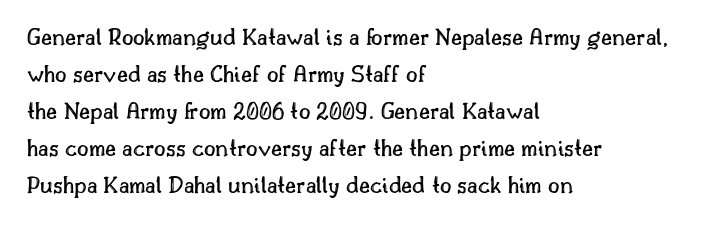
The space beneath each line is pristine and unruled. Compared with typical paragraphs, the rows here are spaced about the same. Notice how the passage keeps a crisp vertical edge on the left only. Short note: letters normally spaced.
